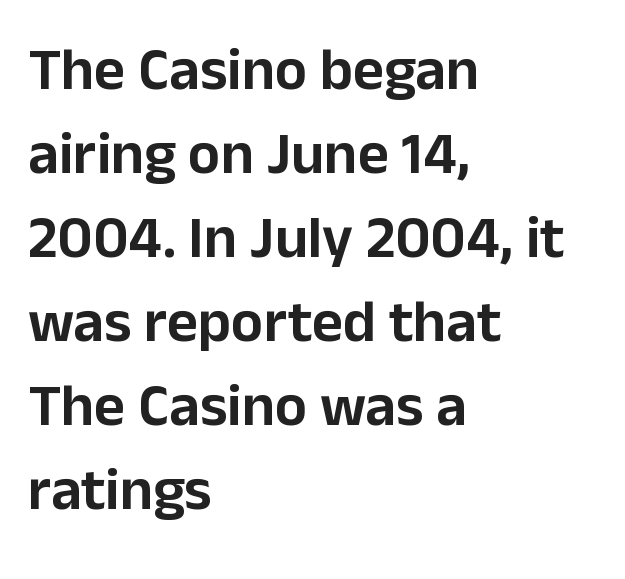
Q: Is the text italic (slanted)? A: No, it is upright.
Q: Is the typeface a serif or a sans-serif typeface? A: Sans-serif.
Q: Is the text underlined? A: No.
Q: How is the paragraph aligned? A: Left-aligned.
Q: Is the spacing between letters normal or unusually wide? A: Normal.
Q: Is the spacing between lines tight, normal or loose? A: Normal.
Q: Width (condensed, normal, or wide)? A: Normal.
Q: Stroke contrast? A: Low.
Q: x-height? A: Medium.
Q: Monospaced? A: No.
